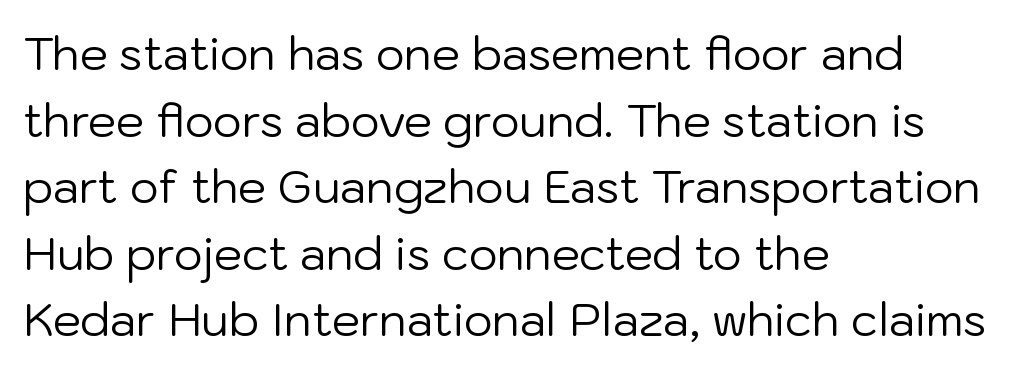
Q: Is the text bold? A: No.
Q: Is the text italic (slanted)? A: No, it is upright.
Q: Is the typeface a serif or a sans-serif typeface? A: Sans-serif.
Q: Is the text underlined? A: No.
Q: How is the paragraph aligned? A: Left-aligned.
Q: Is the spacing between letters normal or unusually wide? A: Normal.
Q: Is the spacing between lines tight, normal or loose? A: Normal.
Q: Width (condensed, normal, or wide)? A: Normal.
Q: Stroke contrast? A: Low.
Q: x-height? A: Medium.
Q: Monospaced? A: No.
